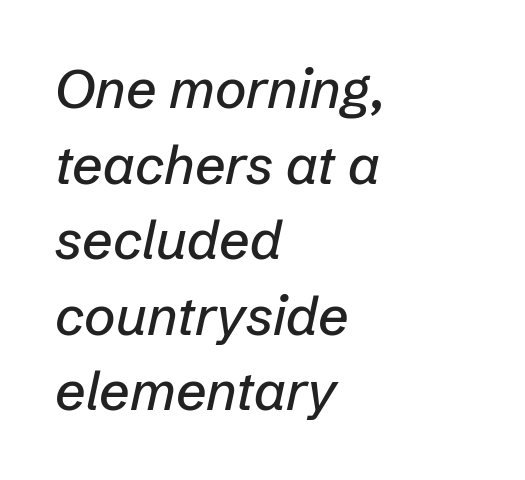
Baseline-to-baseline distance is the conventional proportion of letter height. Caption: standard tracking, unaltered. Proportional: the letters do not fall into vertical columns. The lines in this sample share a left origin and differ only in where they stop. Quick note: italic.
